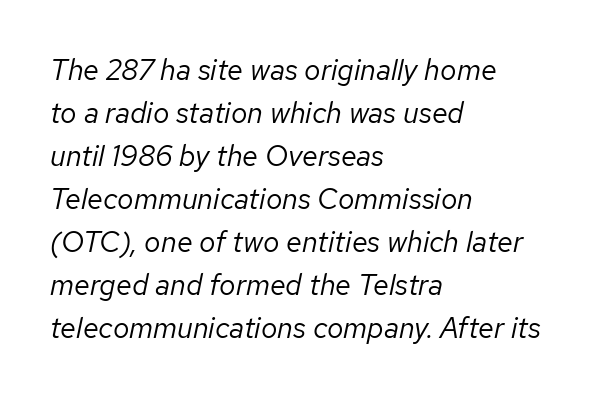
The image shows 29 px regular-weight type, italic (leaning right); set left-aligned, normal line spacing (1.48x), normal letter spacing, not underlined; low stroke contrast and a medium x-height.
